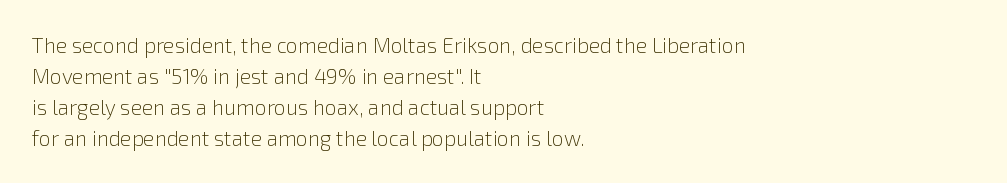
If you drew a line through each stem, it would be perfectly vertical. Leftover space on each line is placed entirely after the last word. The vertical gap from one line to the next is medium. The specimen omits any rule beneath the text block's lines.
